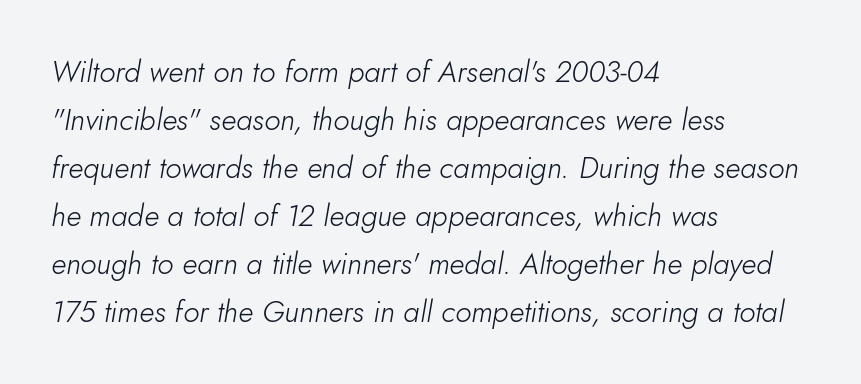
The image shows 30 px light type, italic (leaning right); set left-aligned, normal line spacing (1.6x), normal letter spacing, not underlined; low stroke contrast and a small x-height.
